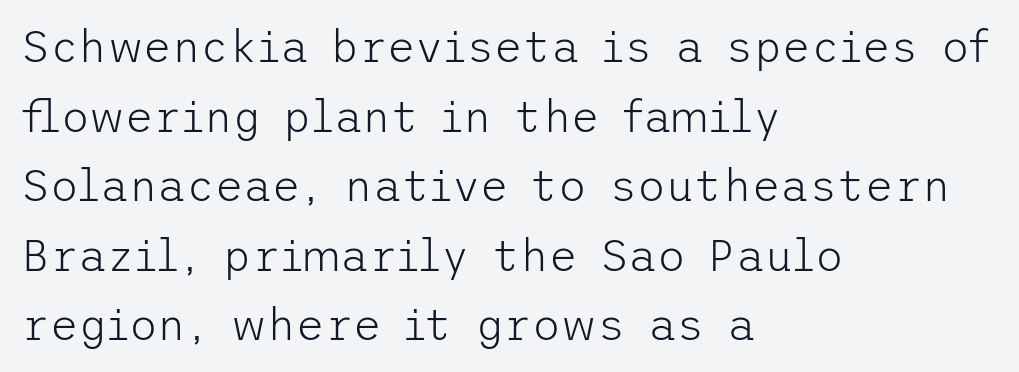
Q: Is the text bold? A: No.
Q: Is the text italic (slanted)? A: No, it is upright.
Q: Is the typeface a serif or a sans-serif typeface? A: Sans-serif.
Q: Is the text underlined? A: No.
Q: How is the paragraph aligned? A: Left-aligned.
Q: Is the spacing between letters normal or unusually wide? A: Normal.
Q: Is the spacing between lines tight, normal or loose? A: Normal.
Q: Width (condensed, normal, or wide)? A: Normal.
Q: Stroke contrast? A: Low.
Q: x-height? A: Medium.
